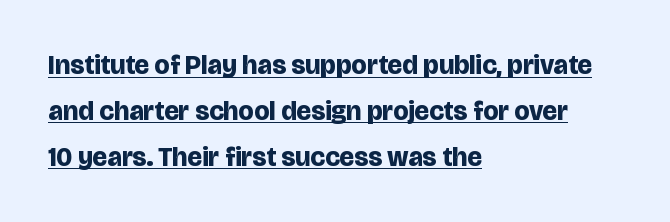
The space between consecutive lines is moderate. These lines are set flush left with a ragged right edge. The font is running at its bold setting. The rendering keeps characters at their native spacing. The face used here appears with an underline applied.
